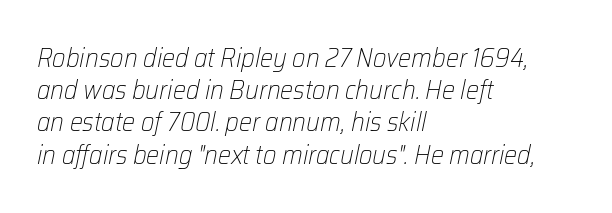
{"italic": "yes", "lean": "right", "slant_degrees": 12, "bold": "no", "underline": "no", "align": "left", "line_spacing_ratio": 1.24, "letter_spacing": "normal", "letter_spacing_em": 0.0, "glyph_px": 26}
